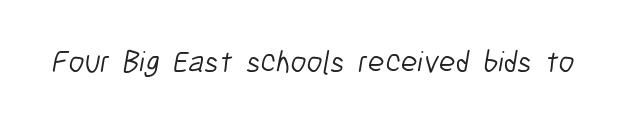
Varying glyph widths throughout — classic text-font behaviour. The rendering keeps characters at their native spacing. Stroke terminals: plain, sans-serif. The typeface has the unassuming heft of standard copy or less.
